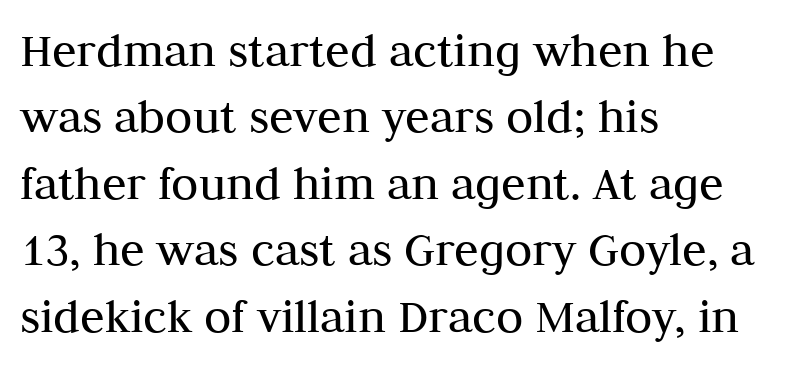
The image shows 50 px regular-weight serif type, upright; set left-aligned, normal line spacing (1.33x), normal letter spacing, not underlined; medium stroke contrast and a medium x-height.
